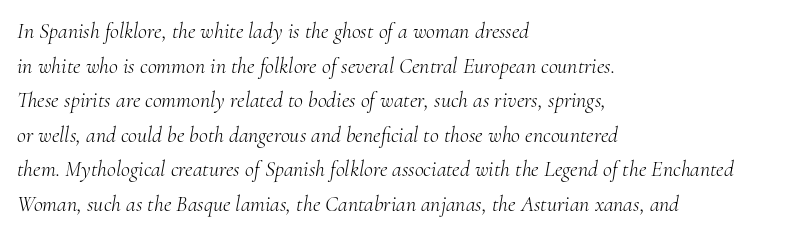
Q: Is the text bold? A: No.
Q: Is the text italic (slanted)? A: Yes, it leans right by about 10 degrees.
Q: Is the text underlined? A: No.
Q: How is the paragraph aligned? A: Left-aligned.
Q: Is the spacing between letters normal or unusually wide? A: Normal.
Q: Is the spacing between lines tight, normal or loose? A: Normal.
